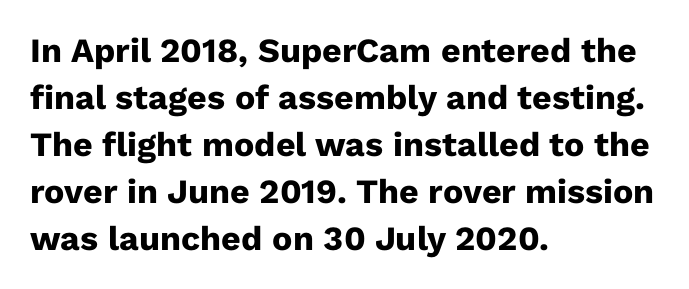
Q: Is the text bold? A: Yes.
Q: Is the text italic (slanted)? A: No, it is upright.
Q: Is the typeface a serif or a sans-serif typeface? A: Sans-serif.
Q: Is the text underlined? A: No.
Q: How is the paragraph aligned? A: Left-aligned.
Q: Is the spacing between letters normal or unusually wide? A: Normal.
Q: Is the spacing between lines tight, normal or loose? A: Normal.
Q: Width (condensed, normal, or wide)? A: Normal.
Q: Stroke contrast? A: Low.
Q: x-height? A: Medium.
Q: Monospaced? A: No.
